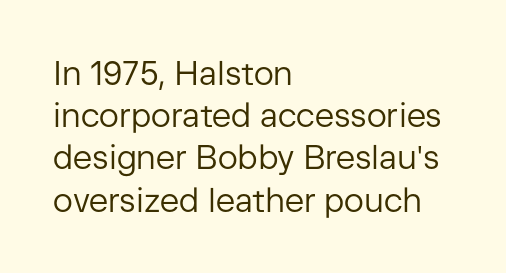
The image shows 33 px regular-weight sans-serif type, upright; set left-aligned, normal line spacing (1.28x), normal letter spacing, not underlined; low stroke contrast and a medium x-height.
